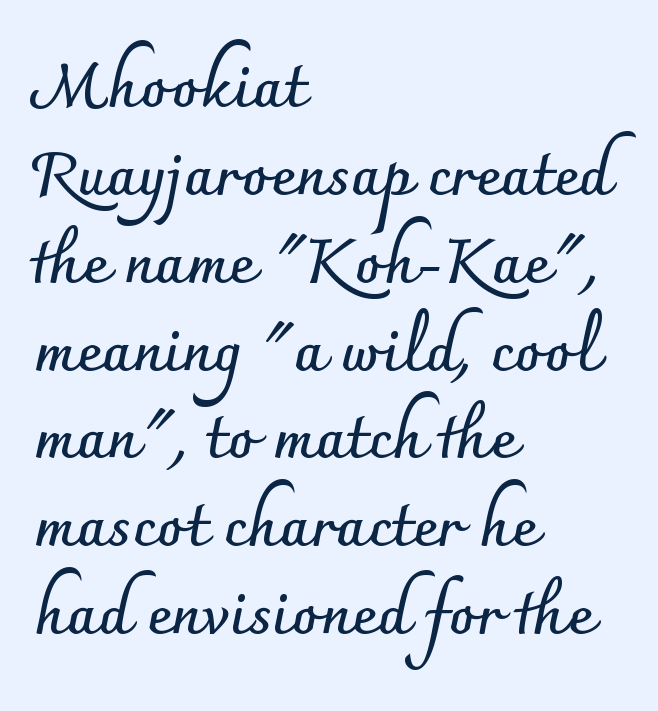
Successive baselines arrive at the customary interval. Underline: absent. The paragraph has a hard left edge and a soft right edge. Here the designer chose a conventional face with non-uniform glyph widths. Chunky letters — that's bold for sure. The text was rendered using a sans face with plain stroke endings.
